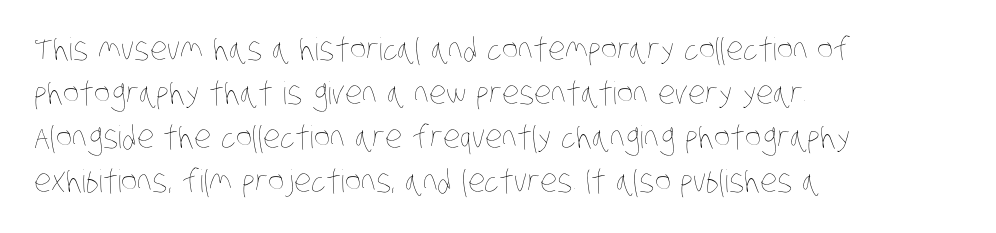
{"bold": "no", "weight": "thin", "width": "condensed", "stroke_contrast": "low", "x_height": "large", "monospaced": "no", "underline": "no", "align": "left", "line_spacing": "normal", "line_spacing_ratio": 1.42, "letter_spacing": "normal", "letter_spacing_em": 0.0, "glyph_px": 31}
